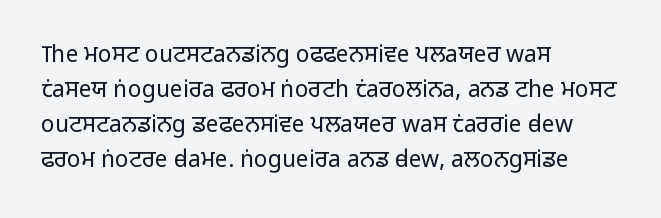
Weight: not bold — regular or lighter. The typesetter chose a ragged-right arrangement here. Each new line begins a customary step beneath the previous one. You could call the tracking neutral — neither tight nor loose. Only glyphs here, with clear space below each row. You can tell it's not italic because the verticals are truly vertical.
